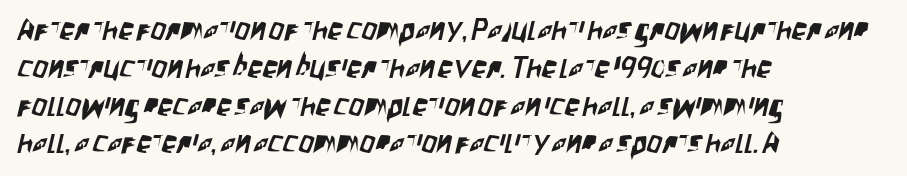
{"serif": "no", "width": "condensed", "stroke_contrast": "low", "x_height": "large", "monospaced": "no", "underline": "no", "align": "left", "line_spacing": "normal", "line_spacing_ratio": 1.26, "letter_spacing": "normal", "letter_spacing_em": 0.0, "glyph_px": 30}
